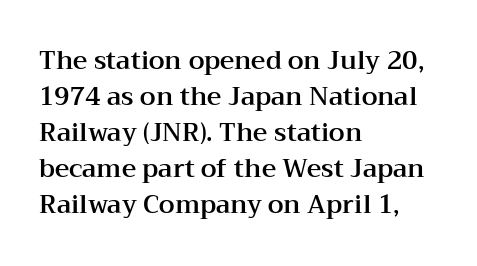
The image shows 25 px text type, upright; set left-aligned, normal line spacing (1.44x), normal letter spacing, not underlined.
